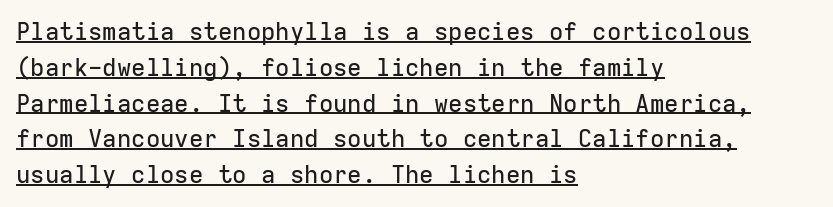
{"italic": "no", "underline": "yes", "align": "left", "line_spacing": "normal", "line_spacing_ratio": 1.49, "letter_spacing": "normal", "letter_spacing_em": 0.0, "glyph_px": 24}
